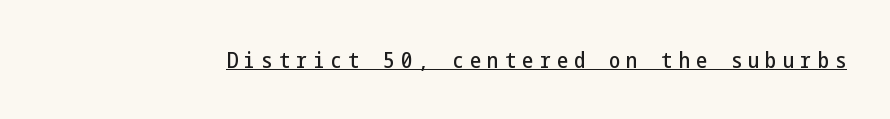
The image shows 22 px text type, upright; set unusually wide letter spacing (+0.29 em), underlined.
